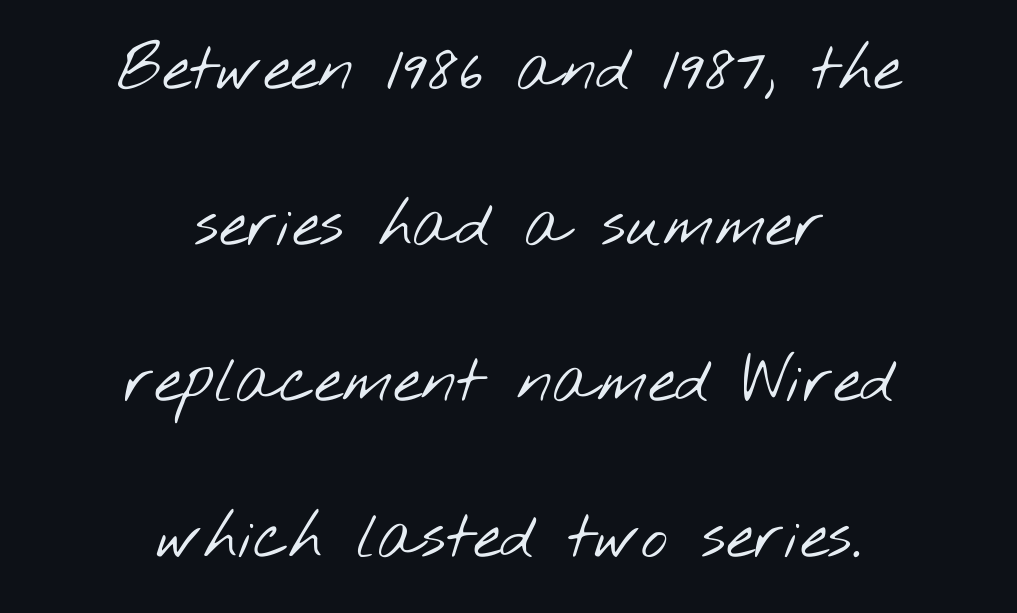
Q: Is the text bold? A: No.
Q: Is the typeface a serif or a sans-serif typeface? A: Sans-serif.
Q: Is the text underlined? A: No.
Q: How is the paragraph aligned? A: Centered.
Q: Is the spacing between letters normal or unusually wide? A: Normal.
Q: Is the spacing between lines tight, normal or loose? A: Loose.
Q: Width (condensed, normal, or wide)? A: Wide.
Q: Stroke contrast? A: Low.
Q: x-height? A: Small.
Q: Monospaced? A: No.
